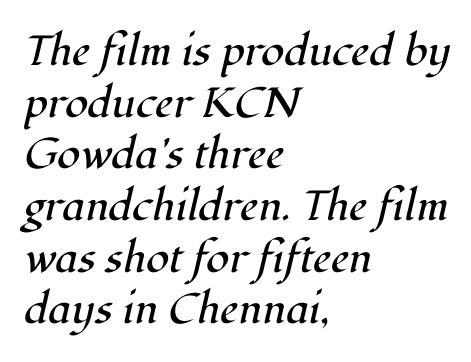
The image shows 42 px regular-weight serif type, italic (leaning right); set left-aligned, line spacing 1.23x, normal letter spacing, not underlined; high stroke contrast and a medium x-height.
